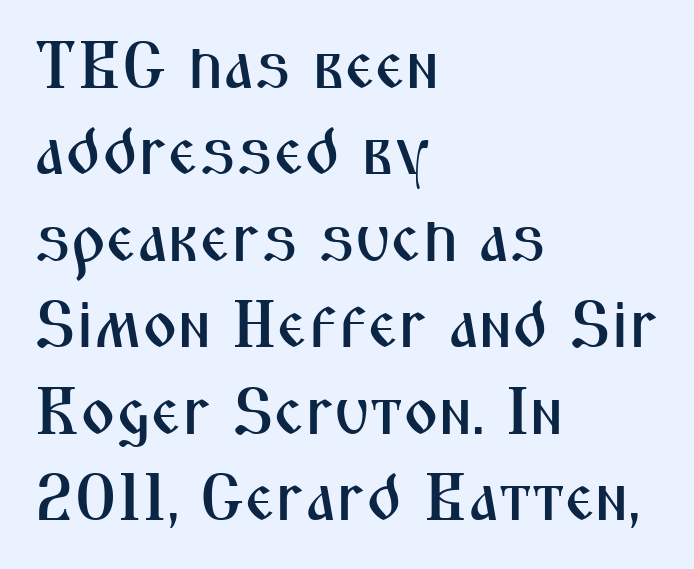
The image shows 67 px condensed sans-serif type, upright; set left-aligned, normal line spacing (1.29x), normal letter spacing, not underlined; medium stroke contrast and a medium x-height.
